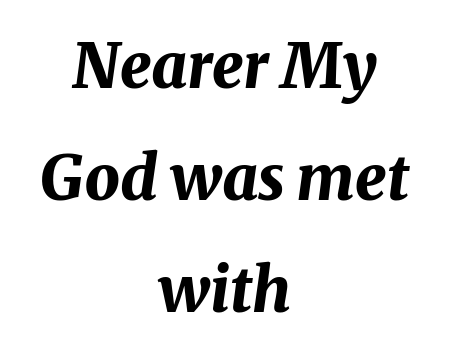
The image shows 62 px bold type, italic (leaning right); set centered, line spacing 1.81x, normal letter spacing, not underlined; medium stroke contrast and a medium x-height.
